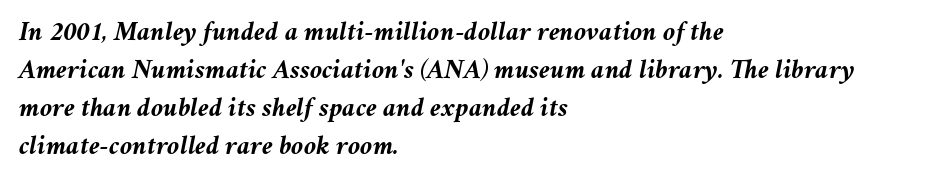
Q: Is the text bold? A: Yes.
Q: Is the text italic (slanted)? A: Yes, it leans right by about 11 degrees.
Q: Is the text underlined? A: No.
Q: How is the paragraph aligned? A: Left-aligned.
Q: Is the spacing between letters normal or unusually wide? A: Normal.
Q: Is the spacing between lines tight, normal or loose? A: Normal.
Q: Width (condensed, normal, or wide)? A: Normal.
Q: Stroke contrast? A: Medium.
Q: x-height? A: Medium.
Q: Monospaced? A: No.
